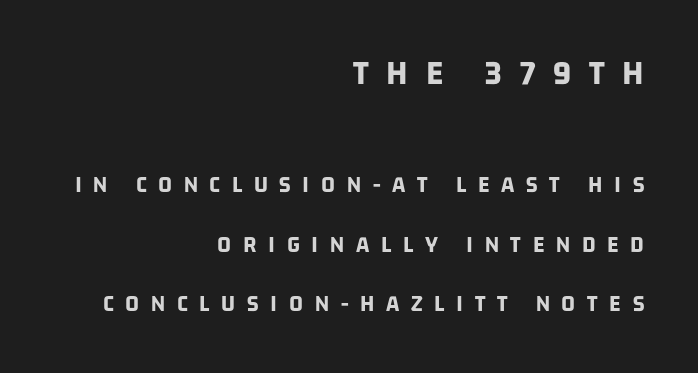
Q: Is the text bold? A: Yes.
Q: Is the typeface a serif or a sans-serif typeface? A: Sans-serif.
Q: Is the text underlined? A: No.
Q: How is the paragraph aligned? A: Right-aligned.
Q: Is the spacing between letters normal or unusually wide? A: Unusually wide.
Q: Is the spacing between lines tight, normal or loose? A: Loose.
Q: Which block of text is set in a larger size, the first (top) or the second (bottom)? A: The first (top) one.
Q: Width (condensed, normal, or wide)? A: Condensed.
Q: Stroke contrast? A: Low.
Q: x-height? A: Large.
Q: Monospaced? A: No.
